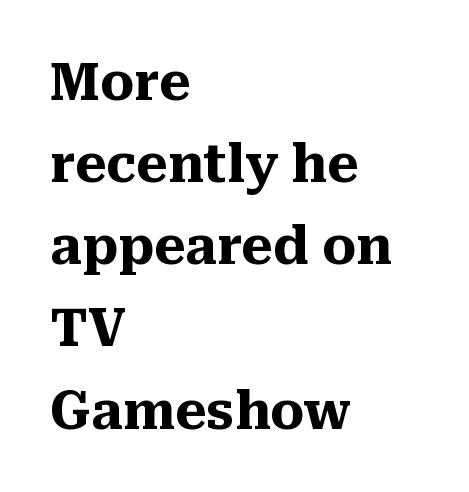
The image shows 53 px heavy serif type, upright; set left-aligned, normal line spacing (1.55x), normal letter spacing, not underlined; medium stroke contrast and a medium x-height.
